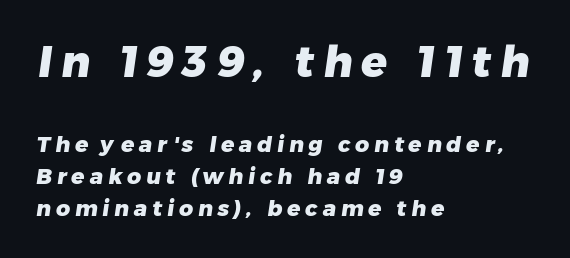
Q: Is the text bold? A: Yes.
Q: Is the typeface a serif or a sans-serif typeface? A: Sans-serif.
Q: Is the text underlined? A: No.
Q: How is the paragraph aligned? A: Left-aligned.
Q: Is the spacing between letters normal or unusually wide? A: Unusually wide.
Q: Is the spacing between lines tight, normal or loose? A: Normal.
Q: Which block of text is set in a larger size, the first (top) or the second (bottom)? A: The first (top) one.
Q: Width (condensed, normal, or wide)? A: Normal.
Q: Stroke contrast? A: Low.
Q: x-height? A: Medium.
Q: Monospaced? A: No.
